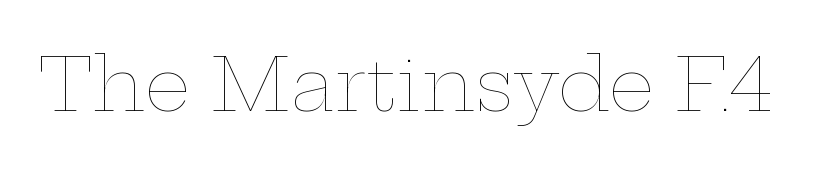
The image shows 72 px thin, wide type, upright; set normal letter spacing, not underlined; low stroke contrast and a medium x-height.
